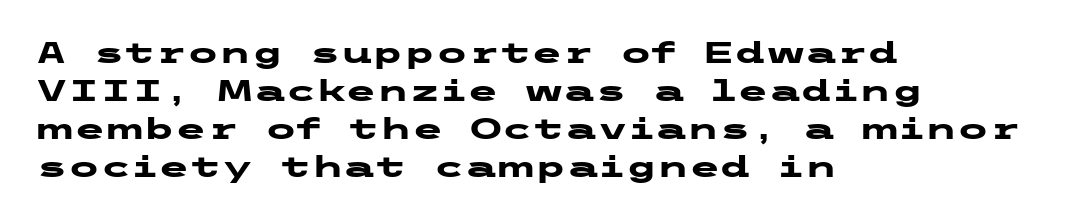
The specimen reads as upright at a glance. Letters rest on an invisible, unmarked baseline. The sample has been set heavy, in full bold. Each letter's strokes conclude bluntly, with no projecting serifs.
